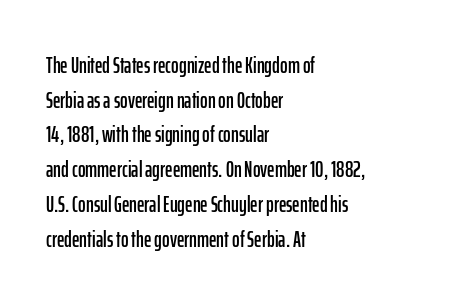
The image shows 23 px text type, upright; set left-aligned, normal line spacing (1.51x), normal letter spacing, not underlined.
